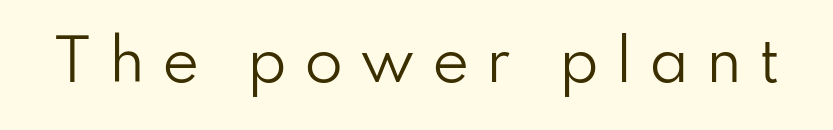
A typesetter would call this proportional, since set widths differ per character. The string is rendered with underlining switched off. The typeface has the unassuming heft of standard copy or less. Look at the bottom of the vertical strokes: they stop flat, with no serifs.
